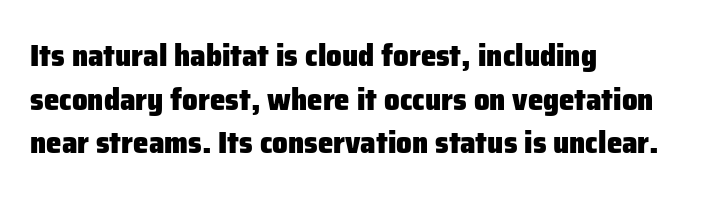
Q: Is the text bold? A: Yes.
Q: Is the text italic (slanted)? A: No, it is upright.
Q: Is the typeface a serif or a sans-serif typeface? A: Sans-serif.
Q: Is the text underlined? A: No.
Q: How is the paragraph aligned? A: Left-aligned.
Q: Is the spacing between letters normal or unusually wide? A: Normal.
Q: Is the spacing between lines tight, normal or loose? A: Normal.
Q: Width (condensed, normal, or wide)? A: Normal.
Q: Stroke contrast? A: Low.
Q: x-height? A: Medium.
Q: Monospaced? A: No.
